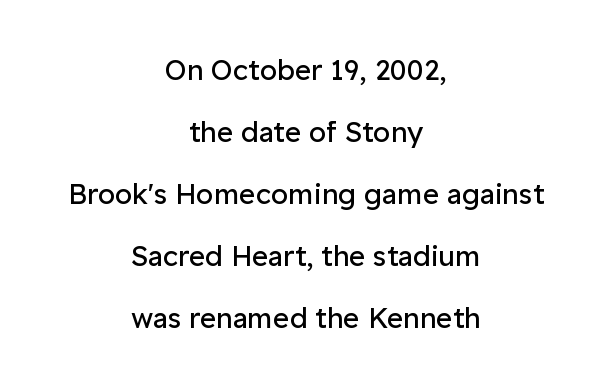
Varying glyph widths throughout — classic text-font behaviour. Letters rest on an invisible, unmarked baseline. The strokes are not fattened; the text isn't bold. This sample trades compactness for vertical openness between lines.
